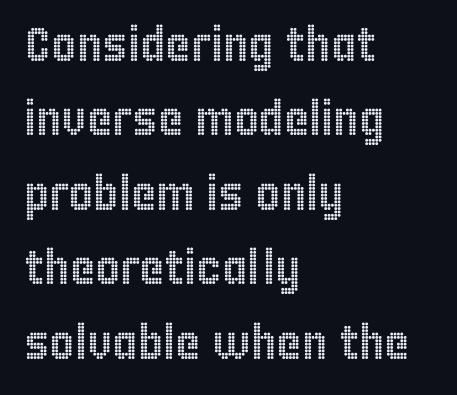
The image shows 48 px condensed type, upright; set left-aligned, normal line spacing (1.55x), normal letter spacing, not underlined; a large x-height.
